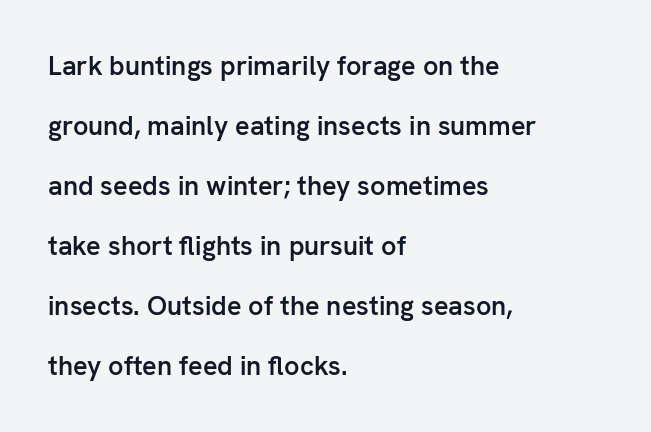
The image shows 27 px text type, upright; set left-aligned, loose line spacing (2.22x), normal letter spacing, not underlined.
